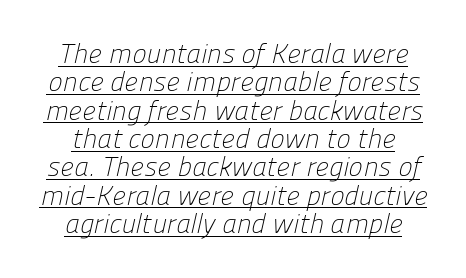
{"bold": "no", "underline": "yes", "line_spacing": "tight", "line_spacing_ratio": 1.05, "letter_spacing": "normal", "letter_spacing_em": 0.0, "glyph_px": 27}
